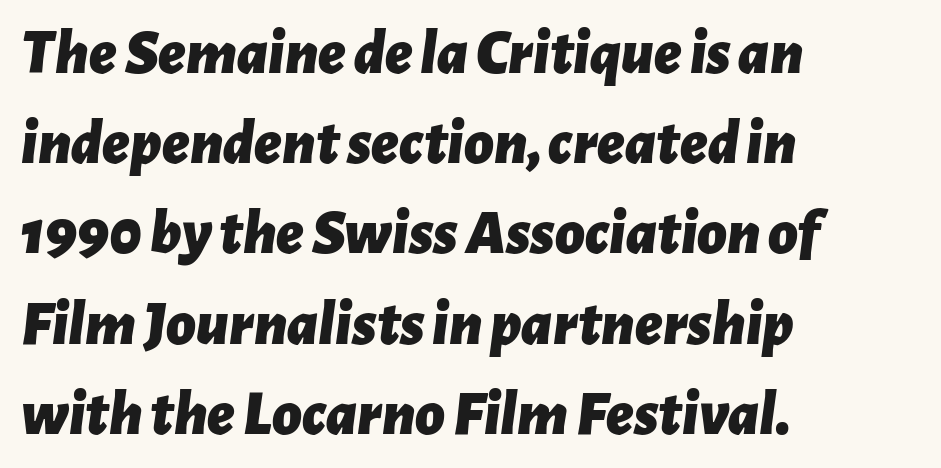
The image shows 64 px bold type, italic (leaning right); set left-aligned, normal line spacing (1.41x), normal letter spacing, not underlined; low stroke contrast and a medium x-height.
